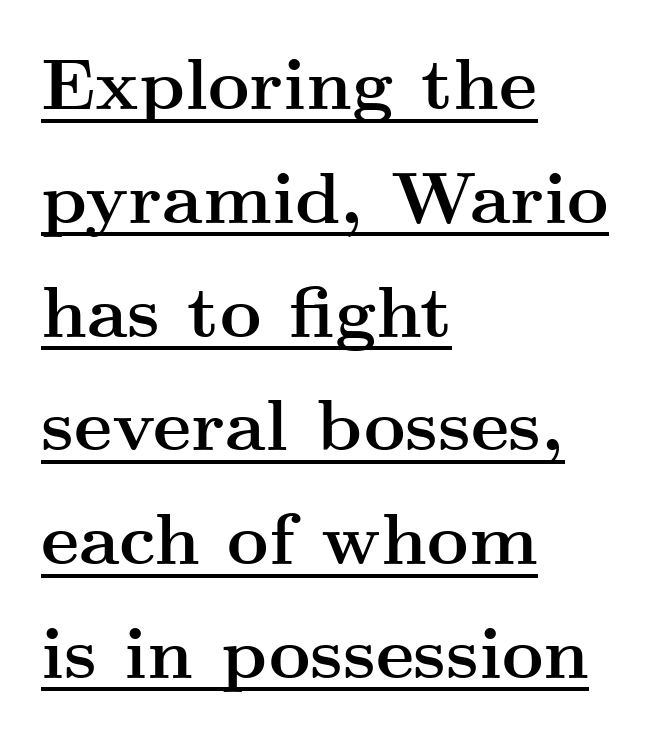
Q: Is the text bold? A: Yes.
Q: Is the text italic (slanted)? A: No, it is upright.
Q: Is the typeface a serif or a sans-serif typeface? A: Serif.
Q: Is the text underlined? A: Yes.
Q: How is the paragraph aligned? A: Left-aligned.
Q: Is the spacing between letters normal or unusually wide? A: Normal.
Q: Is the spacing between lines tight, normal or loose? A: Normal.
Q: Width (condensed, normal, or wide)? A: Wide.
Q: Stroke contrast? A: Medium.
Q: x-height? A: Small.
Q: Monospaced? A: No.
